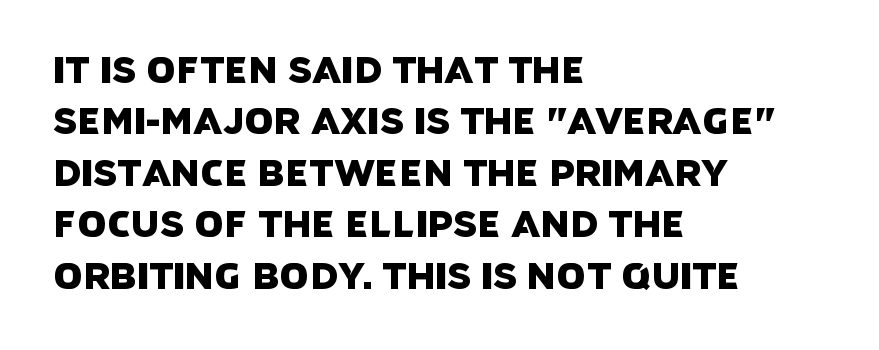
{"serif": "no", "width": "normal", "stroke_contrast": "low", "x_height": "large", "monospaced": "no", "underline": "no", "align": "left", "line_spacing": "normal", "line_spacing_ratio": 1.39, "letter_spacing": "normal", "letter_spacing_em": 0.0, "glyph_px": 37}
